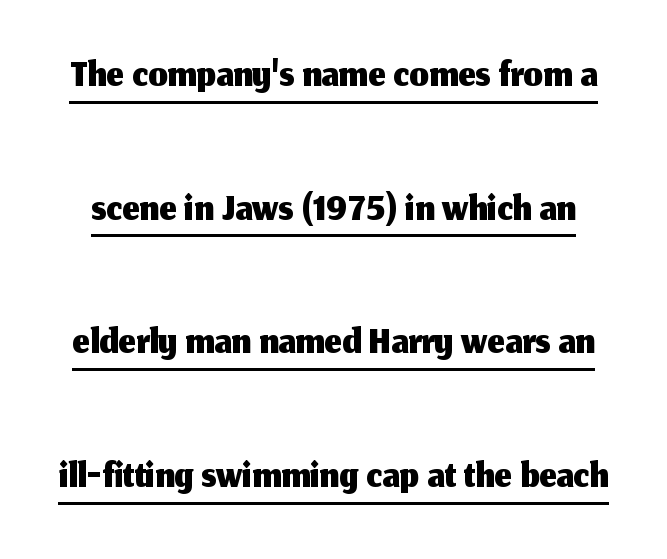
The image shows 61 px sans-serif type, upright; set loose line spacing (2.19x), normal letter spacing, underlined; medium stroke contrast and a medium x-height.
